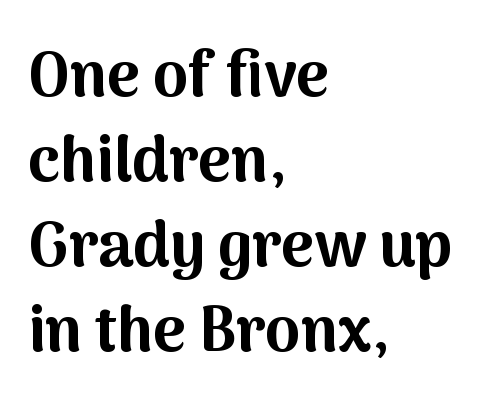
The image shows 63 px bold sans-serif type, upright; set left-aligned, normal line spacing (1.35x), normal letter spacing, not underlined; medium stroke contrast and a medium x-height.
